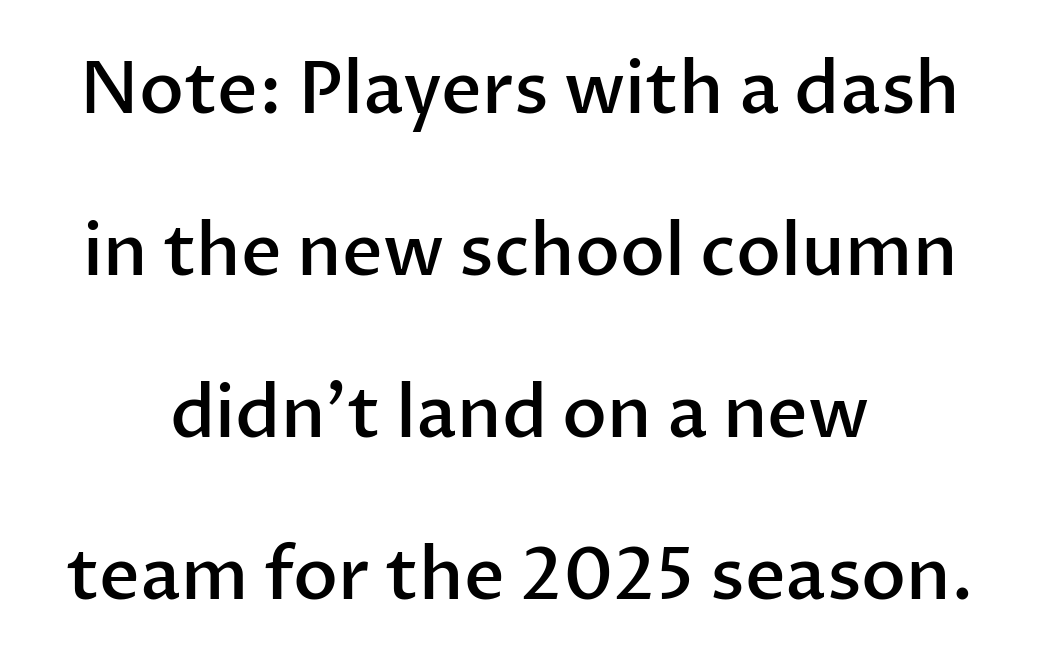
{"serif": "no", "italic": "no", "bold": "semi", "weight": "semibold", "width": "normal", "stroke_contrast": "low", "x_height": "medium", "monospaced": "no", "underline": "no", "align": "center", "line_spacing": "loose", "line_spacing_ratio": 2.28, "letter_spacing": "normal", "letter_spacing_em": 0.0, "glyph_px": 71}
